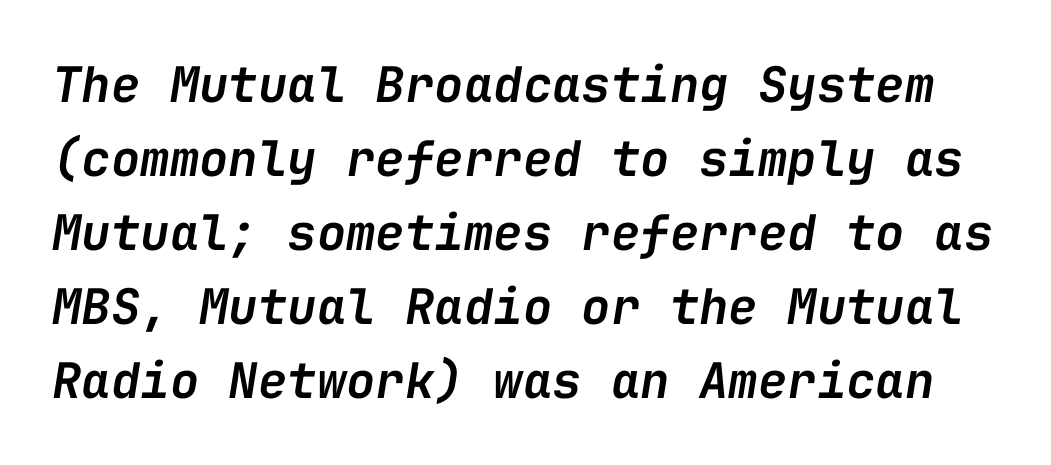
{"italic": "yes", "lean": "right", "slant_degrees": 9, "bold": "semi", "weight": "semibold", "width": "normal", "stroke_contrast": "low", "x_height": "medium", "monospaced": "yes", "underline": "no", "line_spacing": "normal", "line_spacing_ratio": 1.51, "letter_spacing": "normal", "letter_spacing_em": 0.0, "glyph_px": 49}
